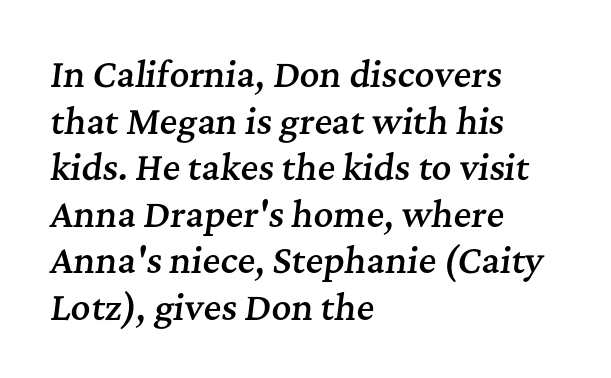
Left-aligned paragraph, ragged on the right. Rule under the text: the space is simply empty. How heavy is the stroke? Medium-heavy — a semibold, shy of bold. If you measured baseline to baseline, you'd find a middling distance. In terms of letterform style, serifs are clearly present. This sample has the flowing, uneven cadence of proportional lettering.
